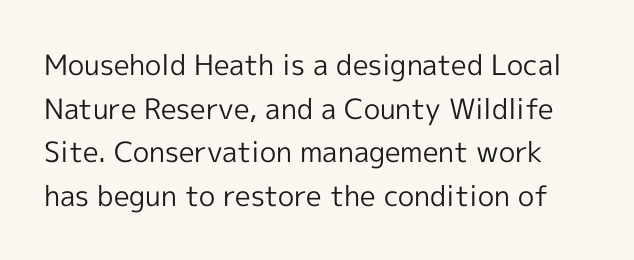
{"serif": "no", "italic": "no", "bold": "no", "weight": "regular", "width": "normal", "x_height": "medium", "monospaced": "no", "underline": "no", "line_spacing": "normal", "line_spacing_ratio": 1.56, "letter_spacing": "normal", "letter_spacing_em": 0.0, "glyph_px": 28}
